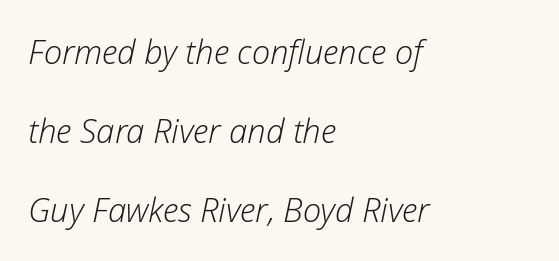
Q: Is the text bold? A: No.
Q: Is the text italic (slanted)? A: Yes, it leans right by about 12 degrees.
Q: Is the text underlined? A: No.
Q: How is the paragraph aligned? A: Left-aligned.
Q: Is the spacing between letters normal or unusually wide? A: Normal.
Q: Is the spacing between lines tight, normal or loose? A: Loose.
Q: Width (condensed, normal, or wide)? A: Normal.
Q: Stroke contrast? A: Low.
Q: x-height? A: Medium.
Q: Monospaced? A: No.
